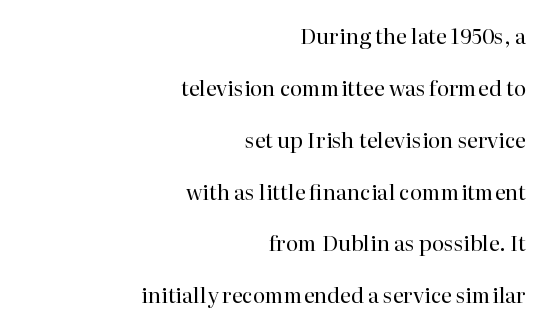
The image shows 21 px text type, upright; set right-aligned, loose line spacing (2.47x), normal letter spacing, not underlined.
